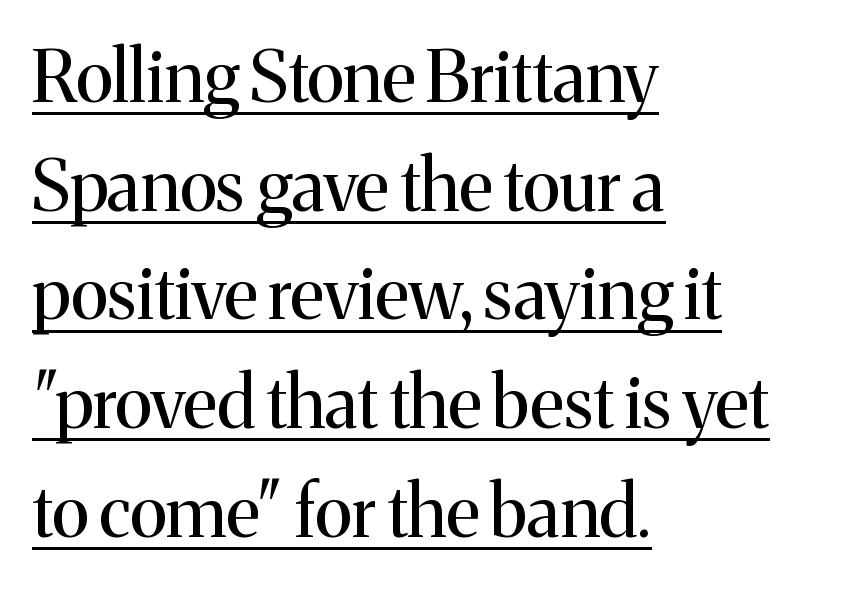
The image shows 71 px regular-weight serif type, upright; set left-aligned, normal line spacing (1.53x), normal letter spacing, underlined; medium stroke contrast and a medium x-height.
